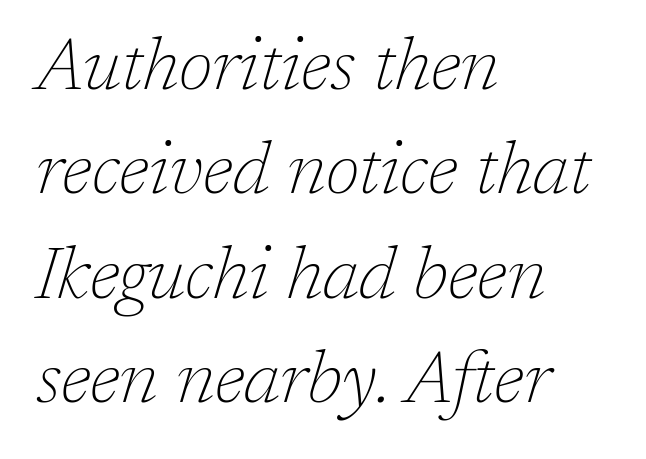
Casual observation: everything's shoved over to the left. The rendering uses natural spacing where letterforms have individual widths. The space beneath each line is pristine and unruled. Regarding serifs, this sample has them.
